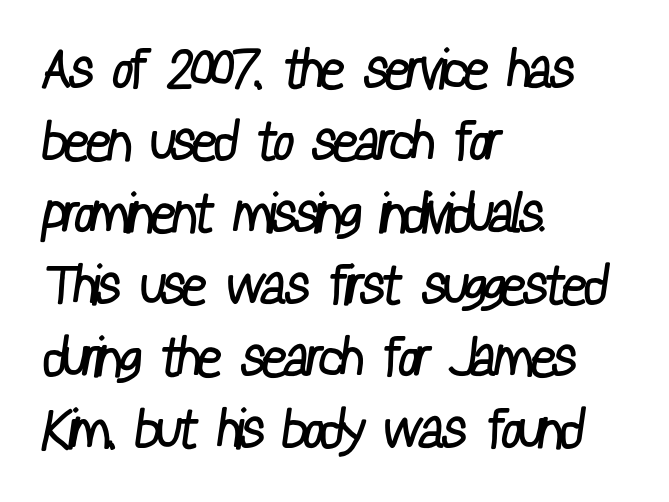
The image shows 55 px regular-weight, condensed sans-serif type; set left-aligned, normal line spacing (1.31x), normal letter spacing, not underlined; low stroke contrast and a medium x-height.
